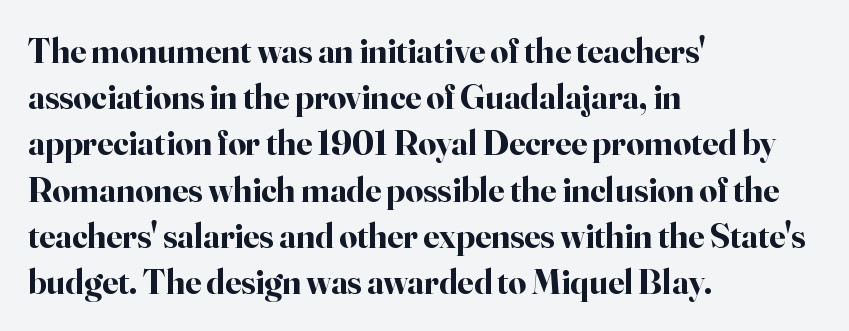
{"serif": "yes", "italic": "no", "bold": "yes", "weight": "bold", "width": "normal", "stroke_contrast": "high", "x_height": "small", "monospaced": "no", "underline": "no", "align": "left", "line_spacing": "normal", "line_spacing_ratio": 1.32, "letter_spacing": "normal", "letter_spacing_em": 0.0, "glyph_px": 35}
